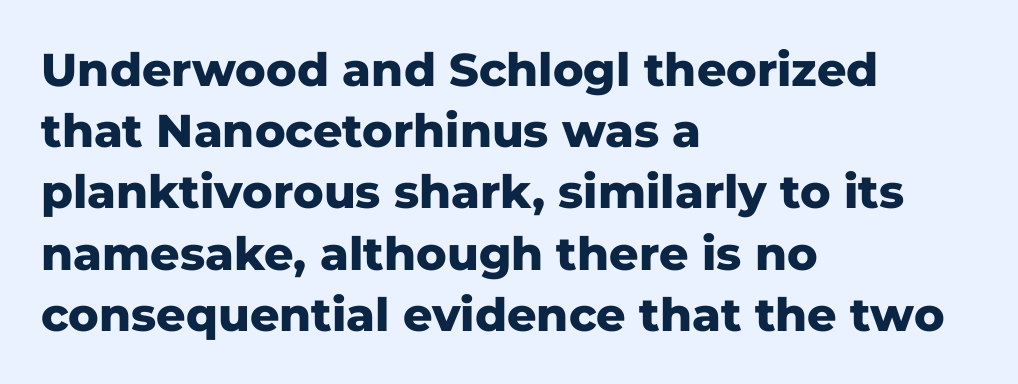
The image shows 46 px heavy sans-serif type, upright; set left-aligned, normal line spacing (1.33x), normal letter spacing, not underlined; low stroke contrast and a medium x-height.
